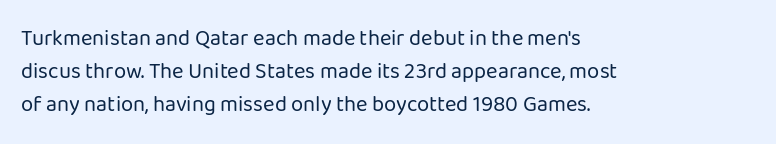
{"italic": "no", "bold": "no", "underline": "no", "align": "left", "line_spacing": "normal", "line_spacing_ratio": 1.5, "letter_spacing": "normal", "letter_spacing_em": 0.0, "glyph_px": 22}
